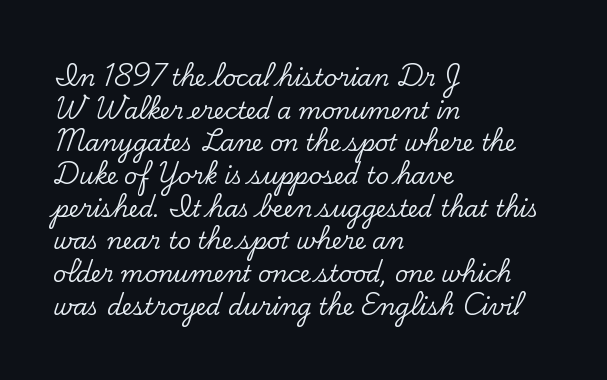
All the whitespace from short lines collects on the right. Standard letterfit; no display-style spreading of the glyphs. The area under the type is left untouched. If you measured baseline to baseline, you'd find a middling distance.
